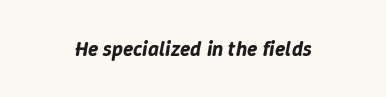
{"italic": "yes", "lean": "right", "slant_degrees": 9, "underline": "no", "align": "center", "letter_spacing": "normal", "letter_spacing_em": 0.0, "glyph_px": 21}
